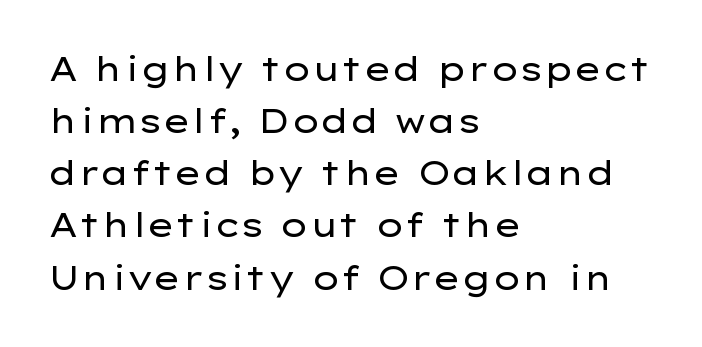
Is there much room between lines? A standard amount, neither cramped nor airy. Designer's note — italics off, roman on. Each letter keeps its own natural width here, so spacing adapts to shape. On a weight scale, this lands at 450 or below. The tracking reads as untouched default to a designer's eye. Typographically, this falls in the sans-serif category.
